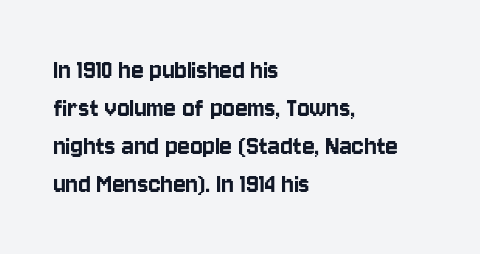
Spacing between characters is what you'd get straight out of the box. Each letter's strokes conclude bluntly, with no projecting serifs. Note the varied advance widths — an 'i' is clearly narrower than an 'm'. These lines were composed using upright roman letters. In CSS terms this would be text-align: left. Clear beneath every line of the passage.
